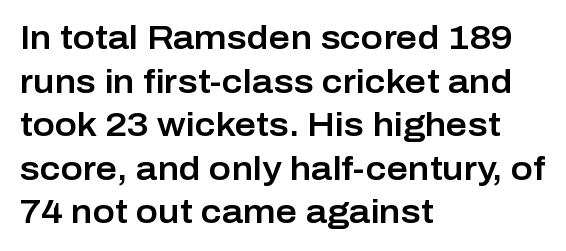
The image shows 33 px sans-serif type, upright; set left-aligned, normal line spacing (1.32x), normal letter spacing, not underlined; low stroke contrast and a medium x-height.
